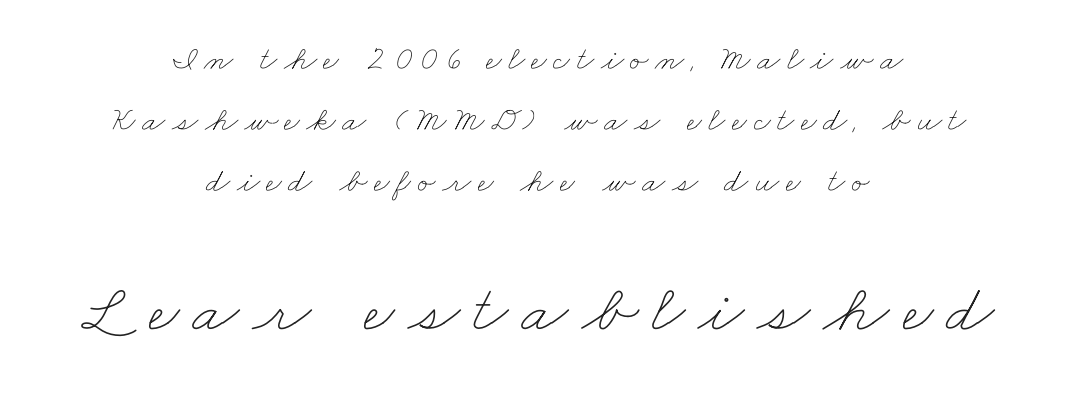
The image shows 68 px thin, wide type; set centered, line spacing 1.8x, not underlined; the second (bottom) block is 2.0x larger; low stroke contrast and a small x-height.
